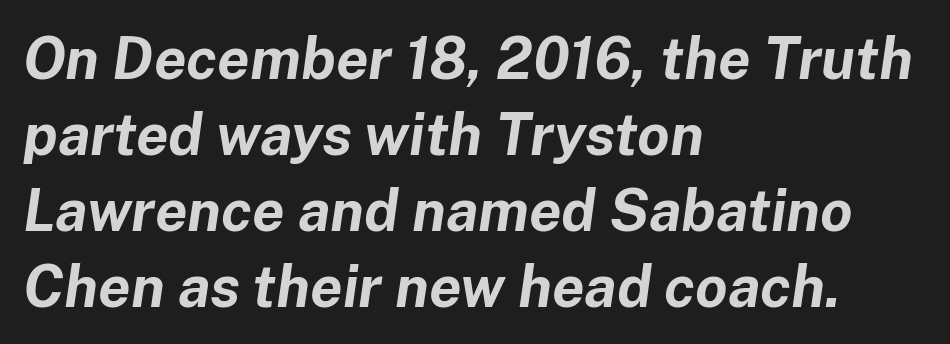
The image shows 58 px bold type, italic (leaning right); set left-aligned, normal line spacing (1.31x), normal letter spacing, not underlined; low stroke contrast and a medium x-height.
